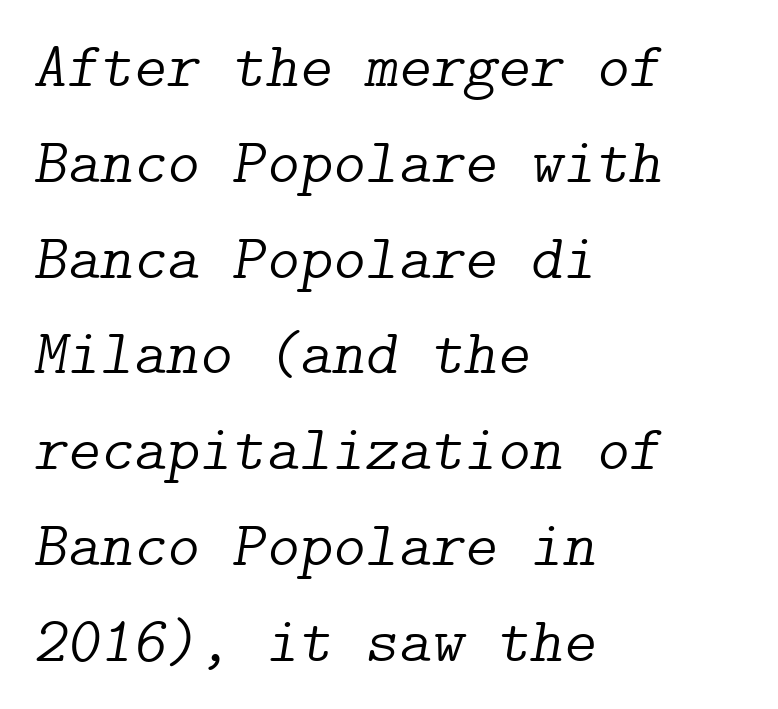
One-word summary of the alignment: left. Does extra space separate the letters? No, they use regular spacing. Normally led — the rows are evenly, conventionally spaced. Heaviness? Minimal to ordinary, like unemphasized prose.
